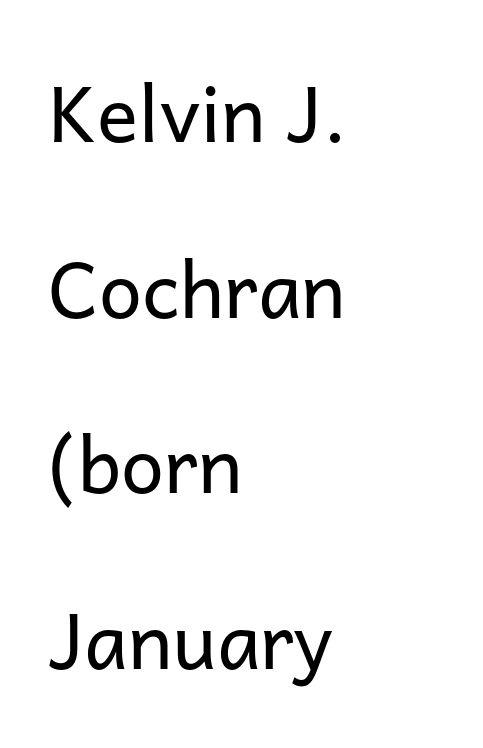
{"serif": "no", "italic": "no", "bold": "no", "weight": "regular", "width": "normal", "stroke_contrast": "low", "x_height": "medium", "monospaced": "no", "underline": "no", "align": "left", "line_spacing": "loose", "line_spacing_ratio": 2.28, "letter_spacing": "normal", "letter_spacing_em": 0.0, "glyph_px": 77}
